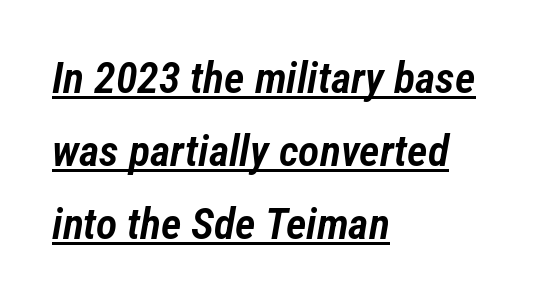
The image shows 44 px semibold, condensed type, italic (leaning right); set left-aligned, normal line spacing (1.66x), normal letter spacing, underlined; low stroke contrast and a medium x-height.
